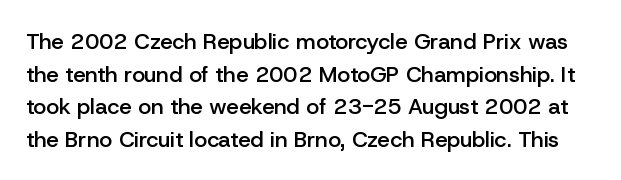
Q: Is the text bold? A: Semi-bold.
Q: Is the text italic (slanted)? A: No, it is upright.
Q: Is the text underlined? A: No.
Q: Is the spacing between letters normal or unusually wide? A: Normal.
Q: Is the spacing between lines tight, normal or loose? A: Normal.
